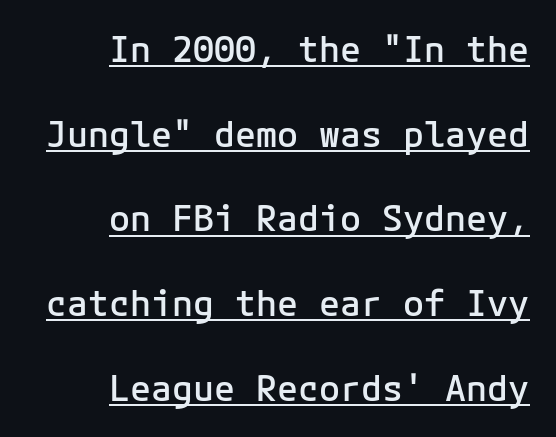
{"serif": "no", "italic": "no", "bold": "semi", "weight": "semibold", "width": "normal", "stroke_contrast": "low", "x_height": "medium", "monospaced": "yes", "underline": "yes", "align": "right", "line_spacing": "loose", "line_spacing_ratio": 2.42, "letter_spacing": "normal", "letter_spacing_em": 0.0, "glyph_px": 35}
